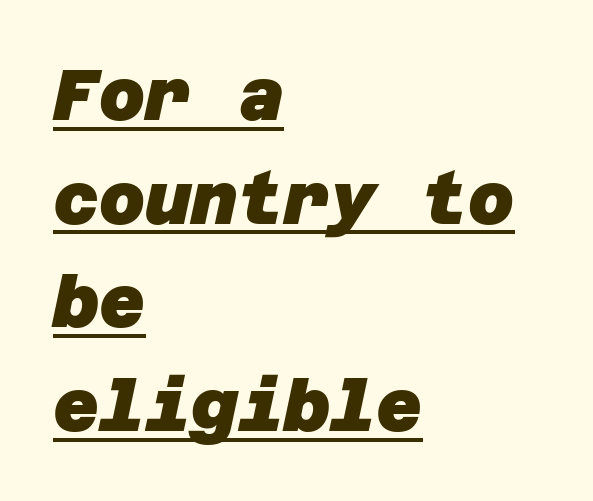
{"serif": "no", "bold": "yes", "weight": "heavy", "width": "normal", "stroke_contrast": "low", "x_height": "large", "underline": "yes", "align": "left", "line_spacing": "normal", "line_spacing_ratio": 1.46, "letter_spacing": "normal", "letter_spacing_em": 0.0, "glyph_px": 71}
